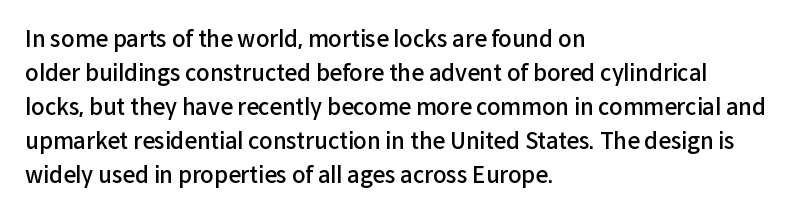
The image shows 22 px text type, upright; set left-aligned, normal line spacing (1.54x), normal letter spacing, not underlined.
